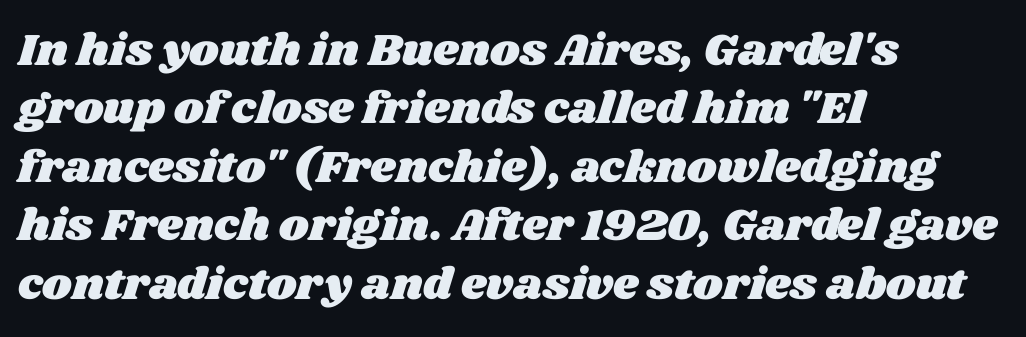
Q: Is the text underlined? A: No.
Q: How is the paragraph aligned? A: Left-aligned.
Q: Is the spacing between letters normal or unusually wide? A: Normal.
Q: Is the spacing between lines tight, normal or loose? A: Normal.
Q: Width (condensed, normal, or wide)? A: Wide.
Q: Stroke contrast? A: Medium.
Q: x-height? A: Large.
Q: Monospaced? A: No.
